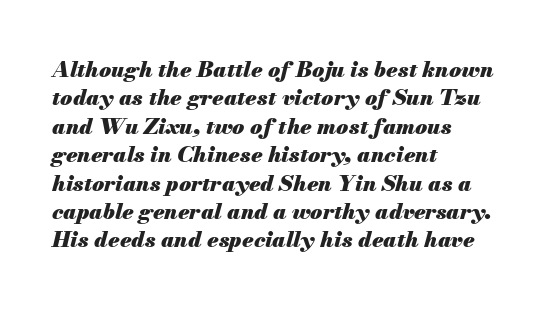
{"italic": "yes", "lean": "right", "slant_degrees": 13, "bold": "yes", "underline": "no", "align": "left", "line_spacing": "normal", "line_spacing_ratio": 1.29, "letter_spacing": "normal", "letter_spacing_em": 0.0, "glyph_px": 22}
